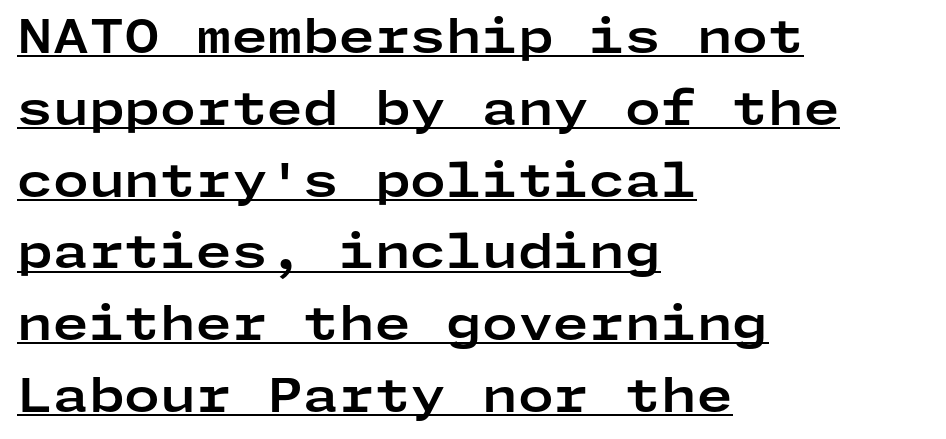
Q: Is the text bold? A: Yes.
Q: Is the text italic (slanted)? A: No, it is upright.
Q: Is the typeface a serif or a sans-serif typeface? A: Sans-serif.
Q: Is the text underlined? A: Yes.
Q: How is the paragraph aligned? A: Left-aligned.
Q: Is the spacing between letters normal or unusually wide? A: Normal.
Q: Is the spacing between lines tight, normal or loose? A: Normal.
Q: Width (condensed, normal, or wide)? A: Wide.
Q: Stroke contrast? A: Low.
Q: x-height? A: Medium.
